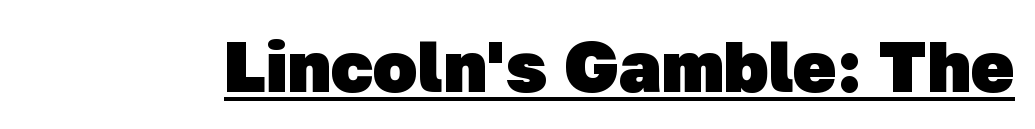
{"serif": "no", "bold": "yes", "weight": "heavy", "width": "normal", "stroke_contrast": "low", "x_height": "medium", "monospaced": "no", "underline": "yes", "letter_spacing": "normal", "letter_spacing_em": 0.0, "glyph_px": 72}
